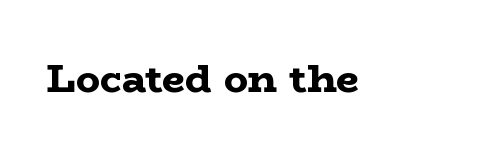
The image shows 40 px bold, wide serif type, upright; set normal letter spacing, not underlined; low stroke contrast and a medium x-height.
